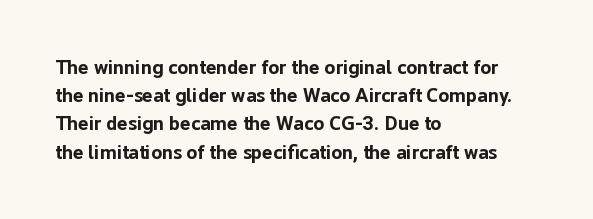
{"italic": "no", "bold": "yes", "underline": "no", "align": "left", "line_spacing": "normal", "line_spacing_ratio": 1.41, "letter_spacing": "normal", "letter_spacing_em": 0.0, "glyph_px": 20}
